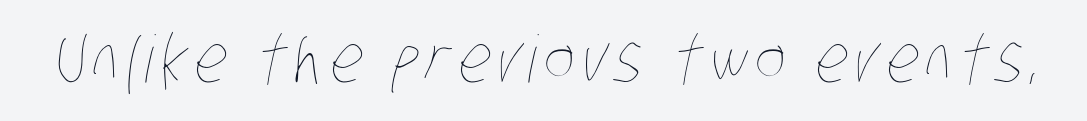
{"bold": "no", "weight": "thin", "width": "condensed", "stroke_contrast": "low", "x_height": "large", "monospaced": "no", "underline": "no", "glyph_px": 65}
